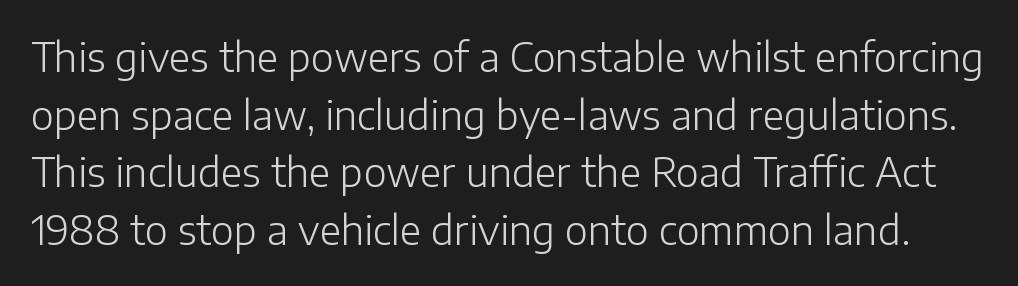
{"serif": "no", "italic": "no", "bold": "no", "weight": "light", "width": "normal", "stroke_contrast": "low", "x_height": "medium", "monospaced": "no", "underline": "no", "line_spacing": "normal", "line_spacing_ratio": 1.48, "letter_spacing": "normal", "letter_spacing_em": 0.0, "glyph_px": 39}
